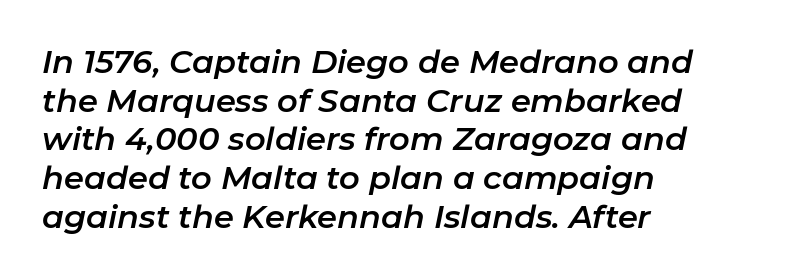
{"italic": "yes", "lean": "right", "slant_degrees": 11, "width": "normal", "stroke_contrast": "low", "x_height": "medium", "monospaced": "no", "underline": "no", "align": "left", "line_spacing_ratio": 1.21, "letter_spacing": "normal", "letter_spacing_em": 0.0, "glyph_px": 32}
